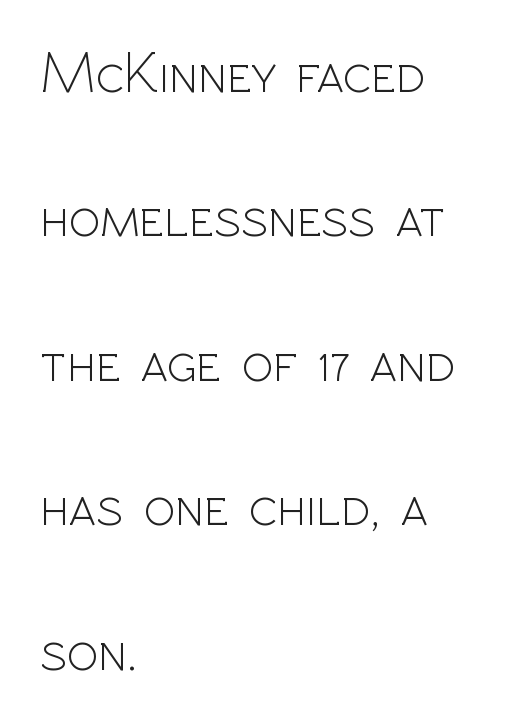
{"serif": "no", "italic": "no", "bold": "no", "weight": "light", "width": "normal", "x_height": "medium", "monospaced": "no", "underline": "no", "align": "left", "line_spacing": "loose", "line_spacing_ratio": 2.49, "letter_spacing": "normal", "letter_spacing_em": 0.0, "glyph_px": 58}
